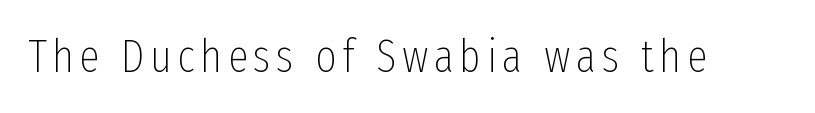
{"serif": "no", "italic": "no", "bold": "no", "weight": "thin", "width": "condensed", "stroke_contrast": "low", "x_height": "medium", "monospaced": "no", "underline": "no", "glyph_px": 46}
